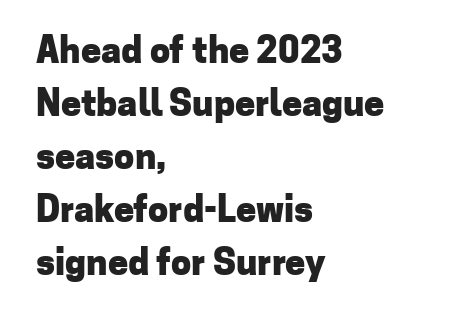
These lines are rendered in a variable-pitch font. Glance below the letters and you will spot only blank space. A typesetter would call this zero additional tracking. The designer left line spacing at the default. Grotesque or geometric, the face here clearly has no serifs.
